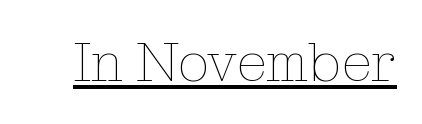
Q: Is the text bold? A: No.
Q: Is the text italic (slanted)? A: No, it is upright.
Q: Is the text underlined? A: Yes.
Q: Is the spacing between letters normal or unusually wide? A: Normal.
Q: Width (condensed, normal, or wide)? A: Normal.
Q: Stroke contrast? A: Low.
Q: x-height? A: Medium.
Q: Monospaced? A: No.
